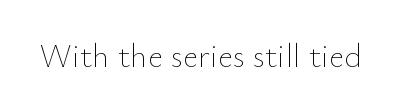
{"italic": "no", "bold": "no", "weight": "thin", "width": "normal", "stroke_contrast": "low", "x_height": "small", "monospaced": "no", "underline": "no", "letter_spacing": "normal", "letter_spacing_em": 0.0, "glyph_px": 33}
